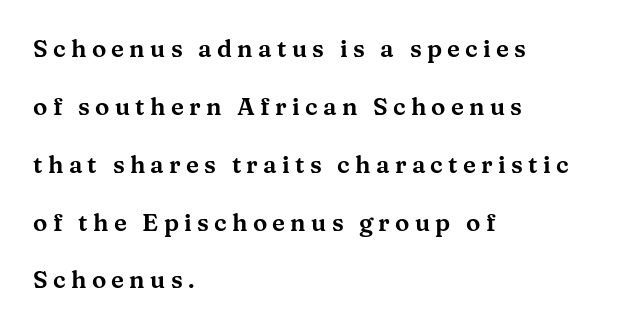
Q: Is the text italic (slanted)? A: No, it is upright.
Q: Is the text underlined? A: No.
Q: How is the paragraph aligned? A: Left-aligned.
Q: Is the spacing between letters normal or unusually wide? A: Unusually wide.
Q: Is the spacing between lines tight, normal or loose? A: Loose.
